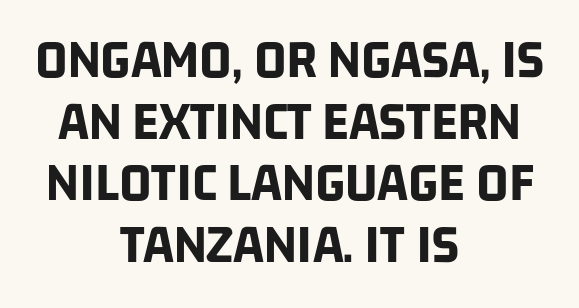
Q: Is the text bold? A: Yes.
Q: Is the typeface a serif or a sans-serif typeface? A: Sans-serif.
Q: Is the text underlined? A: No.
Q: How is the paragraph aligned? A: Centered.
Q: Is the spacing between letters normal or unusually wide? A: Normal.
Q: Is the spacing between lines tight, normal or loose? A: Tight.
Q: Width (condensed, normal, or wide)? A: Condensed.
Q: Stroke contrast? A: Low.
Q: x-height? A: Large.
Q: Monospaced? A: No.
